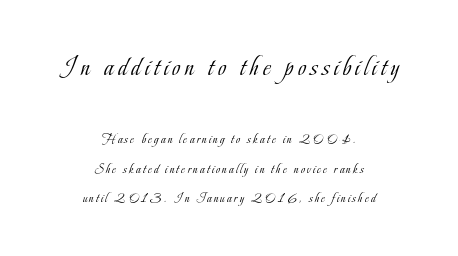
The area under the type is left untouched. The lines in this sample share a center point and differ in where they start and stop. The passage shown begins with its larger block and ends with its smaller one. Notice the wide empty band between every row — that's loose leading. These lines are rendered in a variable-pitch font.
